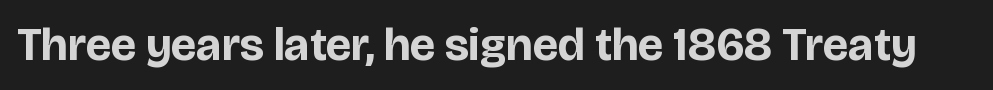
Q: Is the text bold? A: Yes.
Q: Is the text italic (slanted)? A: No, it is upright.
Q: Is the typeface a serif or a sans-serif typeface? A: Sans-serif.
Q: Is the text underlined? A: No.
Q: Is the spacing between letters normal or unusually wide? A: Normal.
Q: Width (condensed, normal, or wide)? A: Normal.
Q: Stroke contrast? A: Low.
Q: x-height? A: Large.
Q: Monospaced? A: No.
